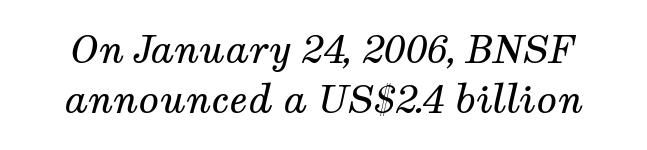
The image shows 38 px regular-weight serif type, italic (leaning right); set normal line spacing (1.32x), normal letter spacing, not underlined; medium stroke contrast and a medium x-height.
